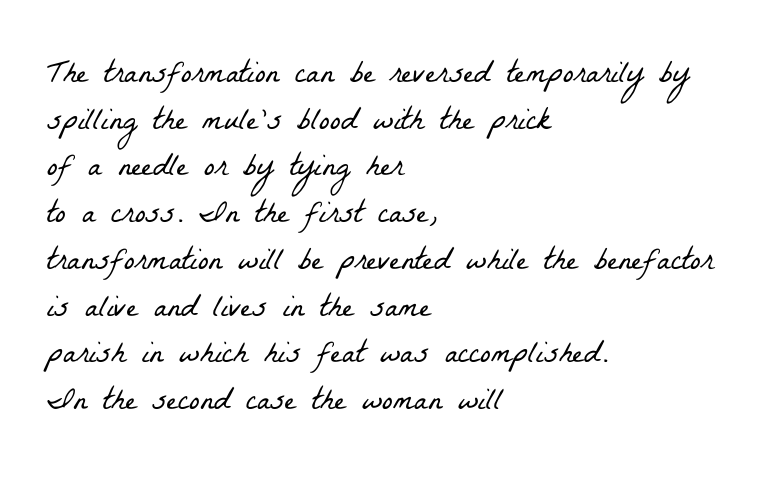
Looks like regular typesetting: each glyph gets only the width it needs. Letters rest on an invisible, unmarked baseline. Reading down the column, the eye jumps a familiar distance to each next line. Letterform terminals end in serifs throughout the passage. The type is set solid horizontally, with unmodified tracking. The lines are quadded left.
